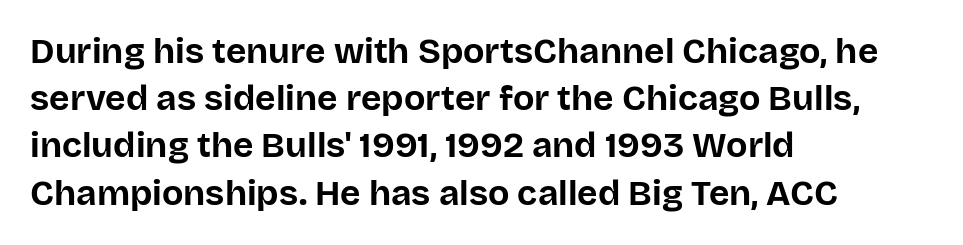
The image shows 35 px bold sans-serif type, upright; set left-aligned, normal line spacing (1.35x), normal letter spacing, not underlined; low stroke contrast and a large x-height.
